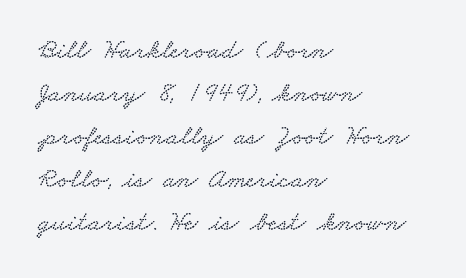
Q: Is the typeface a serif or a sans-serif typeface? A: Serif.
Q: Is the text underlined? A: No.
Q: How is the paragraph aligned? A: Left-aligned.
Q: Is the spacing between letters normal or unusually wide? A: Normal.
Q: Is the spacing between lines tight, normal or loose? A: Normal.
Q: Width (condensed, normal, or wide)? A: Wide.
Q: Stroke contrast? A: Low.
Q: x-height? A: Small.
Q: Monospaced? A: No.
